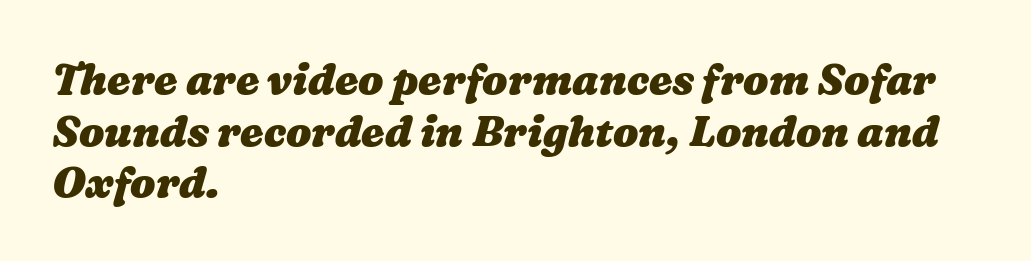
Visually the block forms a straight wall on the left and a jagged coastline on the right. Here the designer chose a conventional face with non-uniform glyph widths. Unmarked baselines from the first word to the last. Standard letterfit; no display-style spreading of the glyphs. The typesetting leans heavy: a genuine bold.
